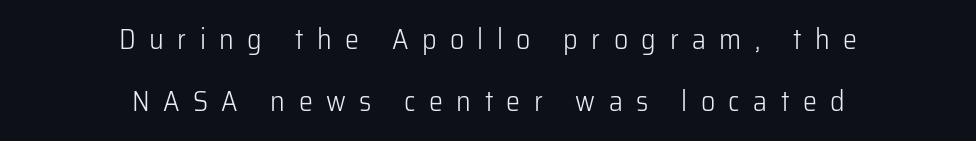
{"serif": "no", "italic": "no", "bold": "no", "weight": "light", "width": "normal", "stroke_contrast": "low", "x_height": "medium", "monospaced": "no", "underline": "no", "align": "center", "line_spacing": "loose", "line_spacing_ratio": 2.2, "letter_spacing": "wide", "letter_spacing_em": 0.48, "glyph_px": 28}
